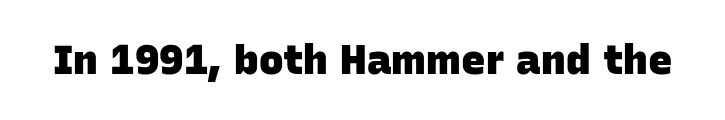
The image shows 41 px heavy sans-serif type; set normal letter spacing, not underlined; low stroke contrast and a large x-height.
